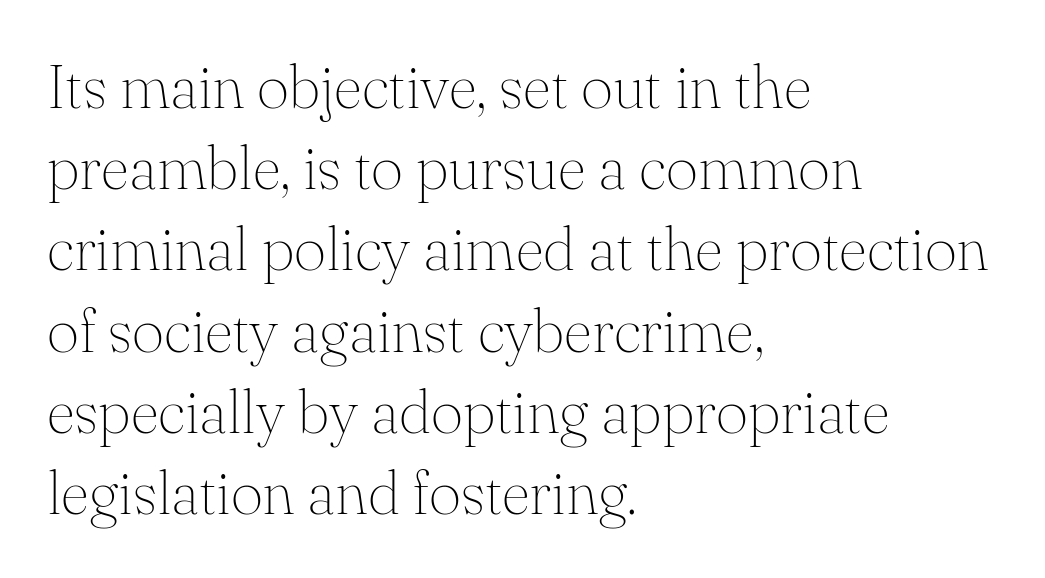
The baseline area is clear. The ragged edge is on the right, which tells us the setting is flush left. A typesetter would call this leading conventional body-copy spacing. Is the type heavy? It reads as light-to-regular instead.
